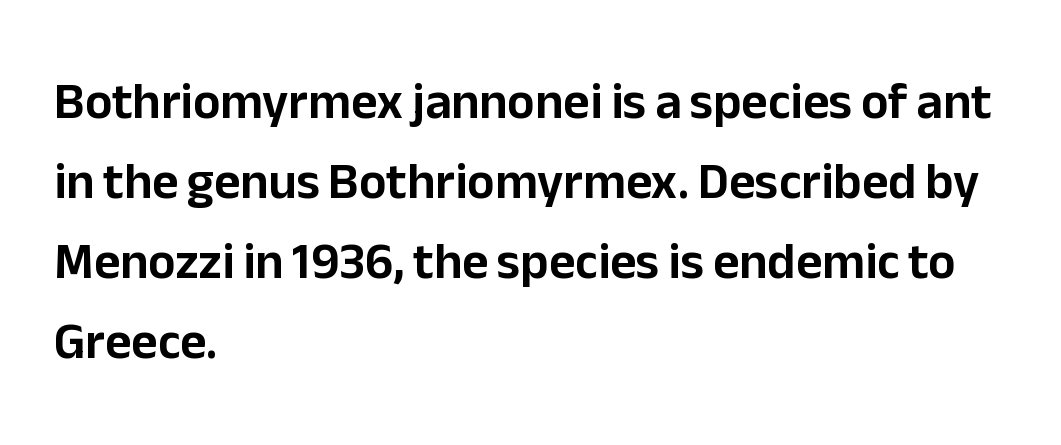
{"serif": "no", "italic": "no", "width": "normal", "stroke_contrast": "low", "x_height": "medium", "monospaced": "no", "underline": "no", "align": "left", "line_spacing": "normal", "line_spacing_ratio": 1.57, "letter_spacing": "normal", "letter_spacing_em": 0.0, "glyph_px": 51}
